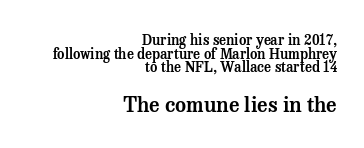
{"italic": "no", "underline": "no", "align": "right", "line_spacing": "tight", "line_spacing_ratio": 0.97, "letter_spacing": "normal", "letter_spacing_em": 0.0, "larger_block": "second", "size_ratio": 1.5, "glyph_px": 21}
